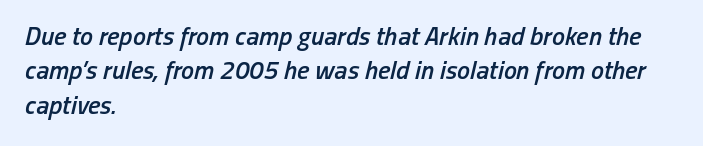
The image shows 26 px text type, italic (leaning right); set left-aligned, normal line spacing (1.32x), normal letter spacing, not underlined.
